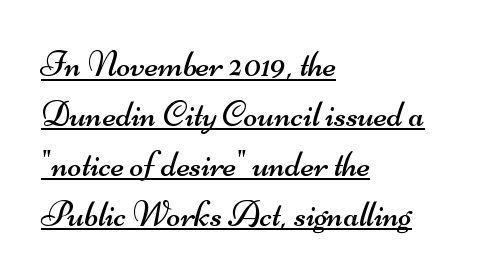
{"serif": "no", "bold": "no", "weight": "regular", "width": "wide", "stroke_contrast": "medium", "x_height": "small", "monospaced": "no", "underline": "yes", "align": "left", "line_spacing": "normal", "line_spacing_ratio": 1.35, "letter_spacing": "normal", "letter_spacing_em": 0.0, "glyph_px": 37}
